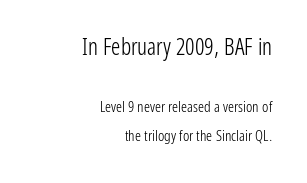
Q: Is the text bold? A: No.
Q: Is the text italic (slanted)? A: No, it is upright.
Q: Is the text underlined? A: No.
Q: How is the paragraph aligned? A: Right-aligned.
Q: Is the spacing between letters normal or unusually wide? A: Normal.
Q: Is the spacing between lines tight, normal or loose? A: Loose.
Q: Which block of text is set in a larger size, the first (top) or the second (bottom)? A: The first (top) one.
